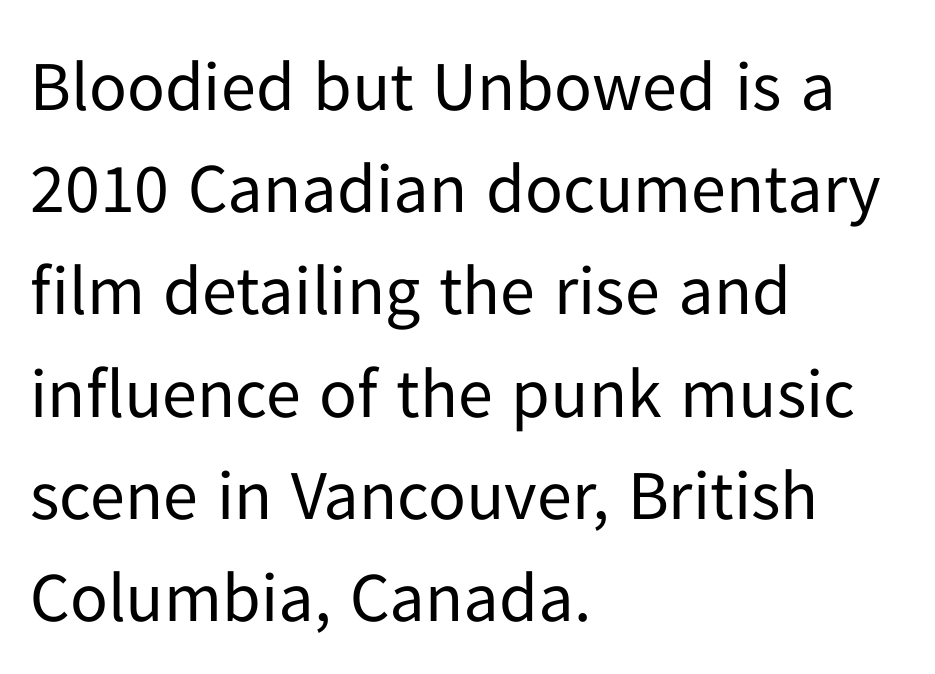
Q: Is the text bold? A: No.
Q: Is the text italic (slanted)? A: No, it is upright.
Q: Is the typeface a serif or a sans-serif typeface? A: Sans-serif.
Q: Is the text underlined? A: No.
Q: How is the paragraph aligned? A: Left-aligned.
Q: Is the spacing between letters normal or unusually wide? A: Normal.
Q: Is the spacing between lines tight, normal or loose? A: Normal.
Q: Width (condensed, normal, or wide)? A: Normal.
Q: Stroke contrast? A: Low.
Q: x-height? A: Medium.
Q: Monospaced? A: No.
